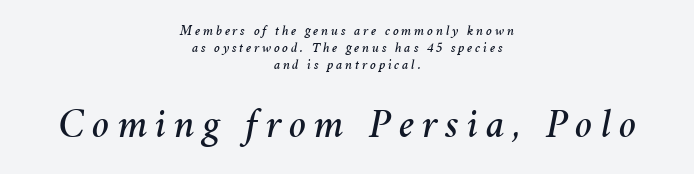
Q: Is the text italic (slanted)? A: Yes, it leans right by about 11 degrees.
Q: Is the text underlined? A: No.
Q: How is the paragraph aligned? A: Centered.
Q: Which block of text is set in a larger size, the first (top) or the second (bottom)? A: The second (bottom) one.
Q: Width (condensed, normal, or wide)? A: Normal.
Q: Stroke contrast? A: Medium.
Q: x-height? A: Medium.
Q: Monospaced? A: No.
